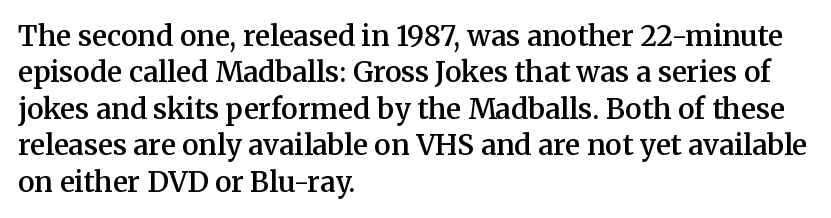
{"serif": "yes", "italic": "no", "bold": "semi", "weight": "semibold", "width": "normal", "stroke_contrast": "medium", "x_height": "medium", "monospaced": "no", "underline": "no", "align": "left", "line_spacing": "normal", "line_spacing_ratio": 1.3, "letter_spacing": "normal", "letter_spacing_em": 0.0, "glyph_px": 28}
